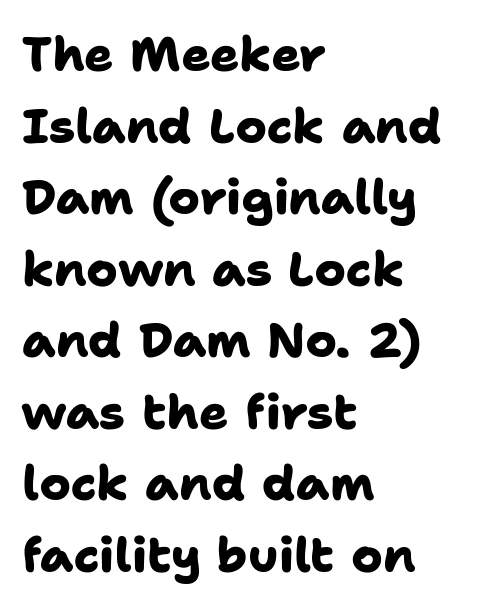
{"serif": "no", "bold": "yes", "weight": "heavy", "width": "normal", "stroke_contrast": "low", "x_height": "medium", "monospaced": "no", "underline": "no", "align": "left", "line_spacing": "normal", "line_spacing_ratio": 1.49, "letter_spacing": "normal", "letter_spacing_em": 0.0, "glyph_px": 48}
